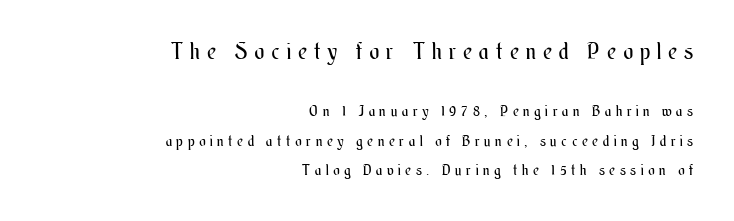
The image shows 23 px text type, upright; set right-aligned, loose line spacing (1.96x), unusually wide letter spacing (+0.32 em), not underlined; the first (top) block is 1.53x larger.
